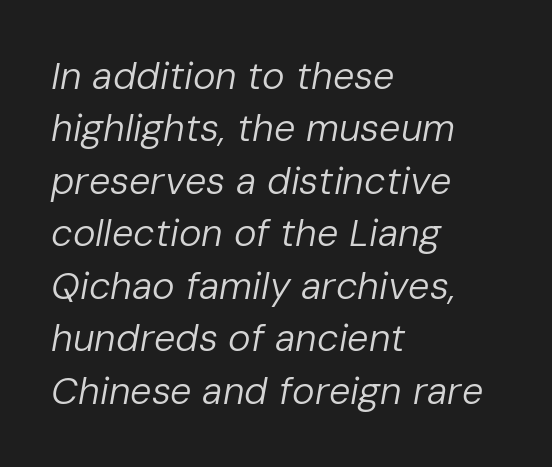
This sample is left-justified, so line endings fall wherever the words run out. Check under the words: just untouched page. Tracking value appears to be zero — textbook default spacing. The leading is moderate, giving the passage an even texture. A typesetter would call this proportional, since set widths differ per character. Is the stroke heavy? The answer is a plain regular-or-lighter.
